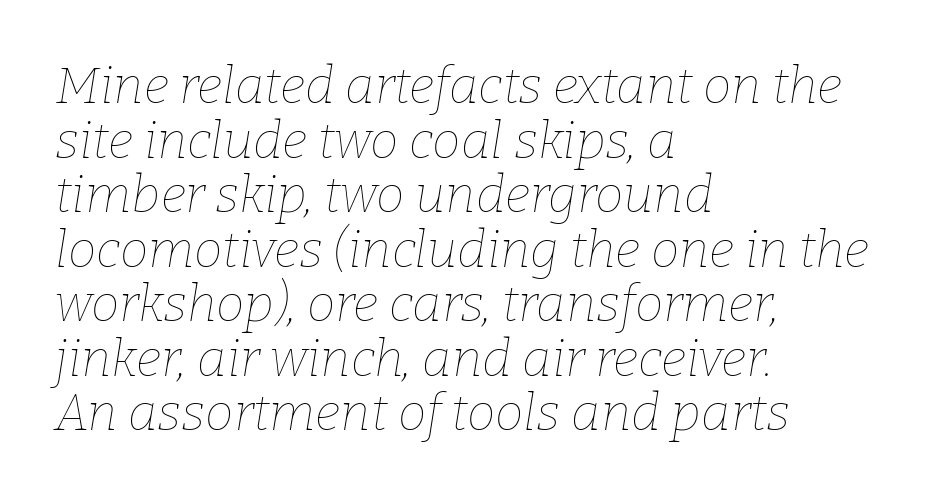
The leading is snug, giving the passage a crowded texture. The rendering applies a slant to the glyphs. These glyphs show unthickened strokes, regular width or finer. Words float on clear page, feet unadorned.
